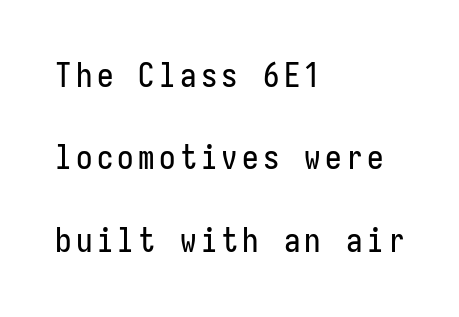
{"serif": "no", "italic": "no", "width": "condensed", "stroke_contrast": "low", "x_height": "medium", "underline": "no", "align": "left", "line_spacing": "loose", "line_spacing_ratio": 2.5, "glyph_px": 33}
